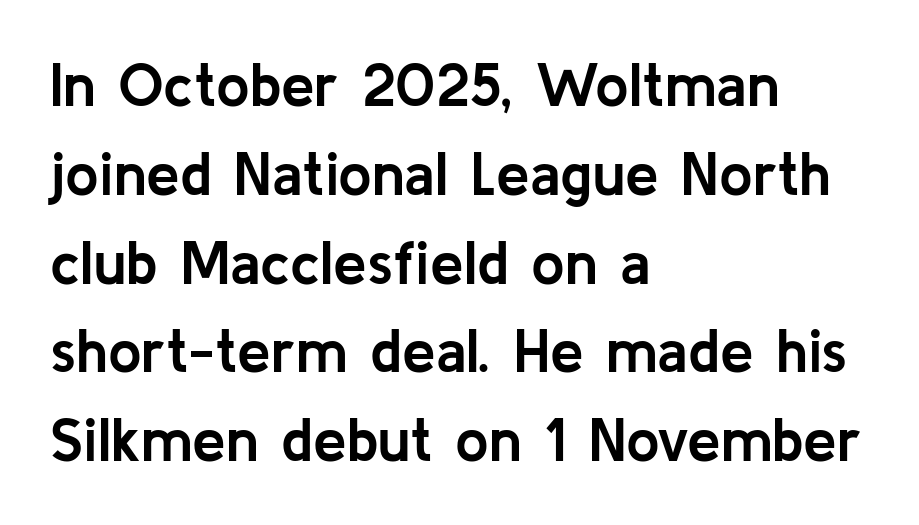
The image shows 60 px semibold sans-serif type, upright; set left-aligned, normal line spacing (1.48x), normal letter spacing, not underlined; low stroke contrast and a medium x-height.
